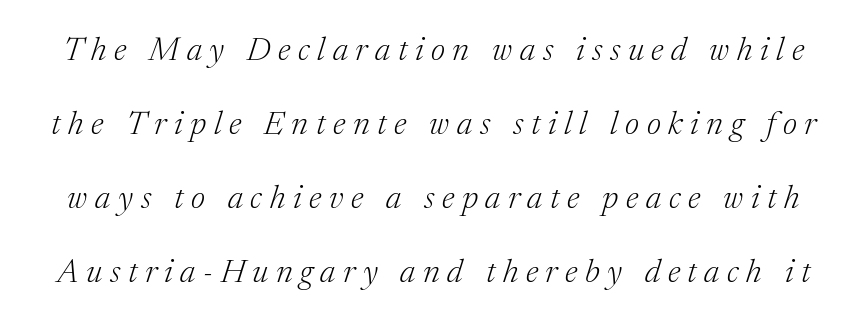
The image shows 33 px light serif type, italic (leaning right); set loose line spacing (2.24x), unusually wide letter spacing (+0.23 em), not underlined; medium stroke contrast and a medium x-height.
